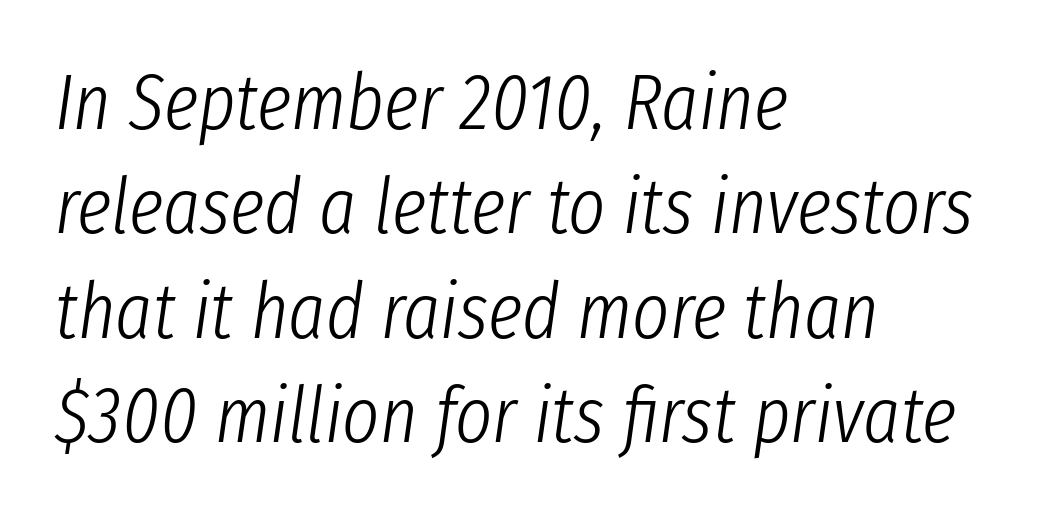
Spacing verdict: proportional, widths tailored to each character. Only glyphs here, with clear space below each row. Notice how the passage keeps a crisp vertical edge on the left only. The specimen reads as italic at a glance. The characters are drawn with everyday or finer stroke widths.
